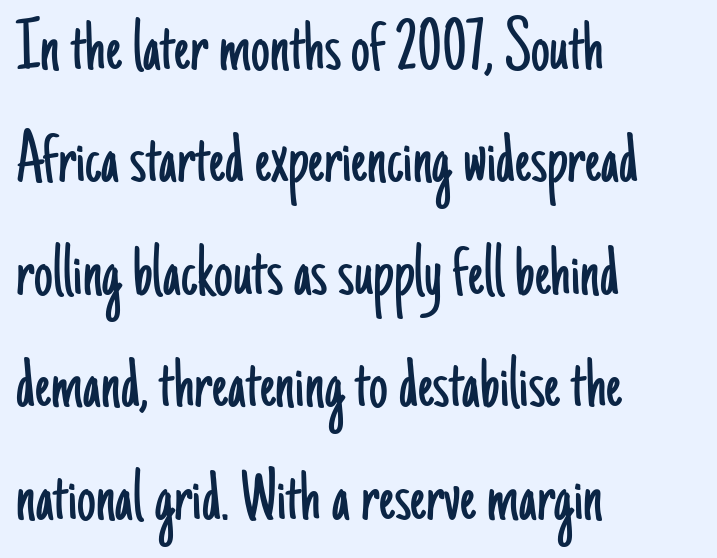
{"serif": "no", "italic": "no", "bold": "no", "weight": "light", "width": "condensed", "stroke_contrast": "low", "x_height": "small", "monospaced": "no", "underline": "no", "align": "left", "line_spacing": "normal", "line_spacing_ratio": 1.5, "letter_spacing": "normal", "letter_spacing_em": 0.0, "glyph_px": 75}
